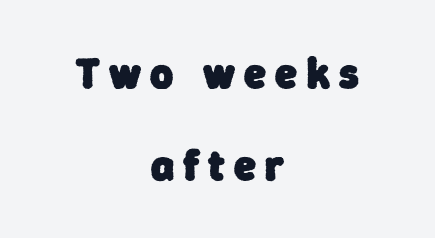
Q: Is the text bold? A: Yes.
Q: Is the typeface a serif or a sans-serif typeface? A: Sans-serif.
Q: Is the text underlined? A: No.
Q: How is the paragraph aligned? A: Centered.
Q: Is the spacing between letters normal or unusually wide? A: Unusually wide.
Q: Is the spacing between lines tight, normal or loose? A: Loose.
Q: Width (condensed, normal, or wide)? A: Normal.
Q: Stroke contrast? A: Low.
Q: x-height? A: Medium.
Q: Monospaced? A: No.
